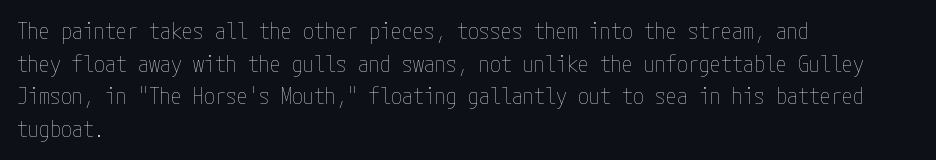
Rows of type keep a routine distance in the vertical direction. The space beneath each line is pristine and unruled. Which margin do the lines hug? The left one — the right edge is uneven. The letterforms sit shoulder to shoulder at normal distance.
